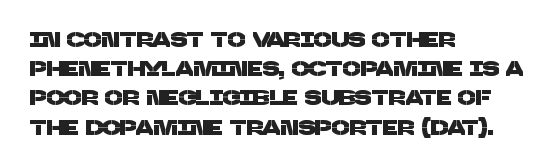
{"underline": "no", "align": "left", "line_spacing": "normal", "line_spacing_ratio": 1.39, "letter_spacing": "normal", "letter_spacing_em": 0.0, "glyph_px": 21}
